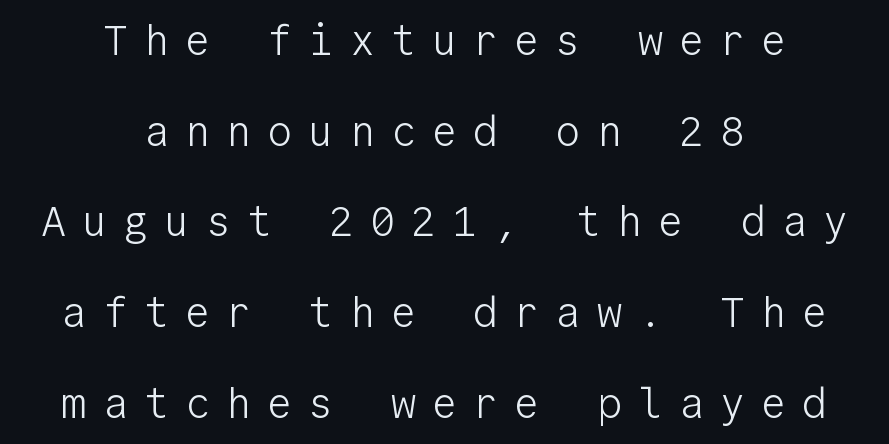
{"serif": "no", "italic": "no", "bold": "no", "weight": "light", "width": "normal", "stroke_contrast": "low", "x_height": "medium", "monospaced": "yes", "underline": "no", "align": "center", "line_spacing": "loose", "line_spacing_ratio": 2.16, "letter_spacing": "wide", "letter_spacing_em": 0.38, "glyph_px": 42}
